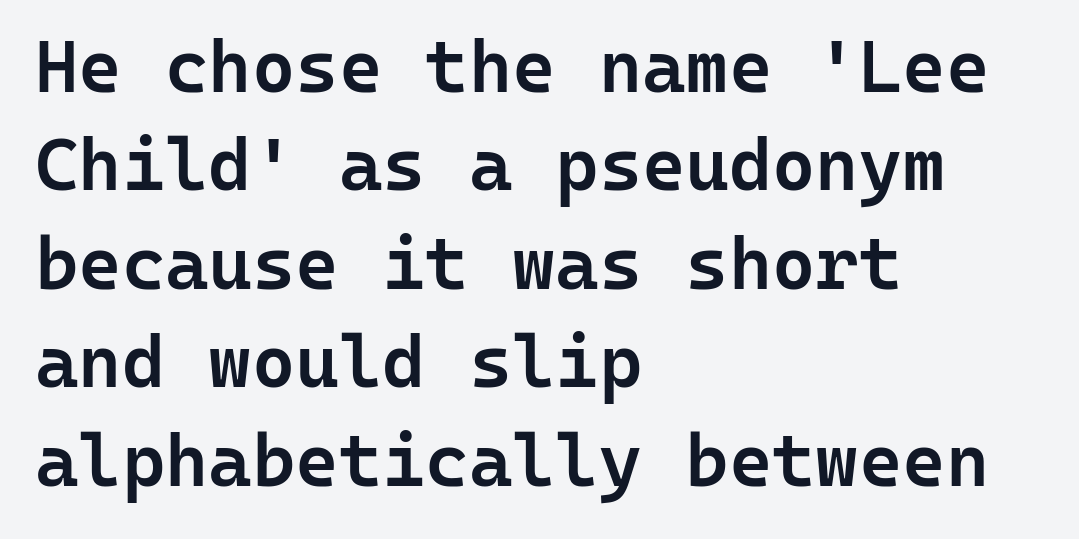
{"serif": "no", "italic": "no", "bold": "semi", "weight": "semibold", "width": "normal", "stroke_contrast": "low", "x_height": "medium", "monospaced": "yes", "underline": "no", "align": "left", "line_spacing": "normal", "line_spacing_ratio": 1.33, "letter_spacing": "normal", "letter_spacing_em": 0.0, "glyph_px": 74}
